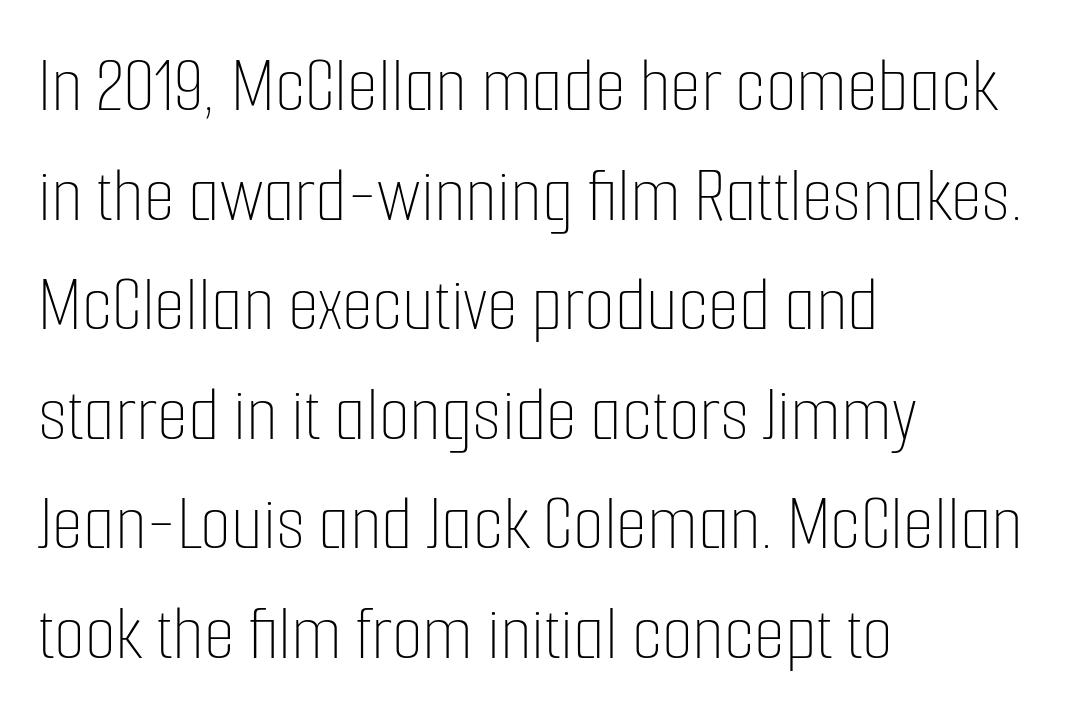
{"italic": "no", "bold": "no", "weight": "thin", "width": "condensed", "stroke_contrast": "low", "x_height": "medium", "monospaced": "no", "underline": "no", "align": "left", "line_spacing": "normal", "line_spacing_ratio": 1.37, "letter_spacing": "normal", "letter_spacing_em": 0.0, "glyph_px": 80}
